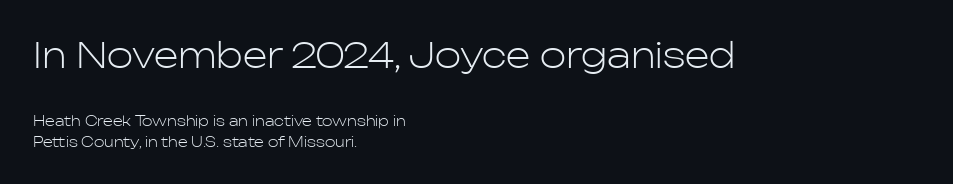
This sample is left-justified, so line endings fall wherever the words run out. The weight tops out at a normal text grade. This rendering employs a face without finishing strokes, i.e., a sans-serif. The letters sit at their default tracking, neither squeezed nor spread. A roman cut, with each character standing at attention.
